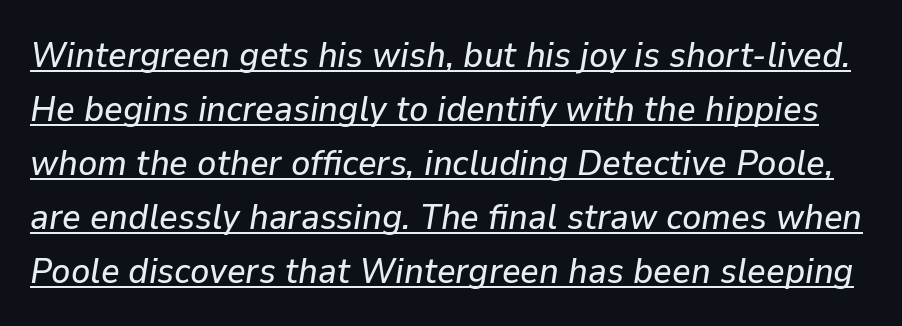
When letters slant like this, we call the style italic. Regular leading. Proportional: the letters do not fall into vertical columns. A typesetter would call this zero additional tracking. Beneath each row of characters lies a ruled line.
